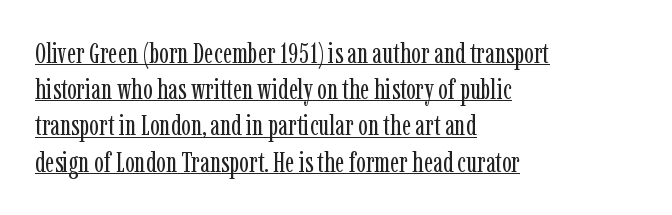
{"serif": "yes", "italic": "no", "bold": "no", "weight": "regular", "width": "condensed", "stroke_contrast": "low", "x_height": "medium", "monospaced": "no", "underline": "yes", "align": "left", "line_spacing": "normal", "line_spacing_ratio": 1.25, "letter_spacing": "normal", "letter_spacing_em": 0.0, "glyph_px": 29}
